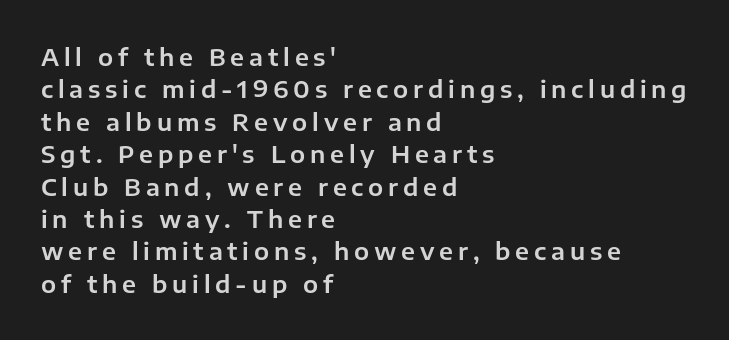
The image shows 24 px text type, upright; set left-aligned, normal line spacing (1.35x), unusually wide letter spacing (+0.2 em), not underlined.
